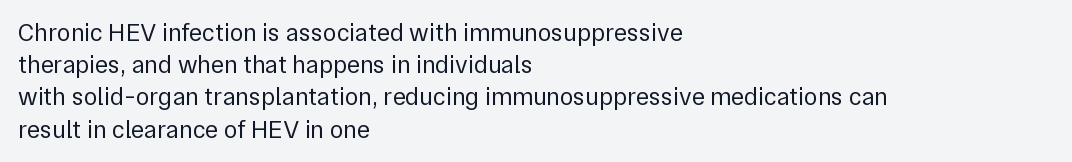
The image shows 25 px text type, upright; set left-aligned, normal line spacing (1.29x), normal letter spacing, not underlined.
